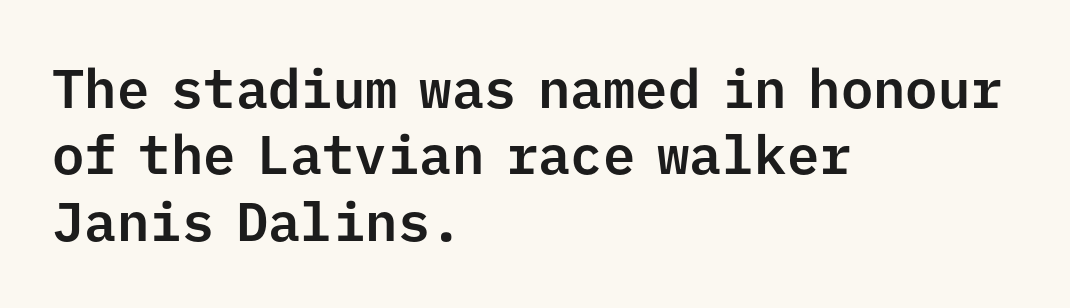
No word sits above an underline. The letters march in equal steps, a hallmark of fixed-pitch type. Horizontal alignment here is leftward, the default for most running prose. Notice how the stems are strictly vertical — no italics here. Spacing between characters is what you'd get straight out of the box.
